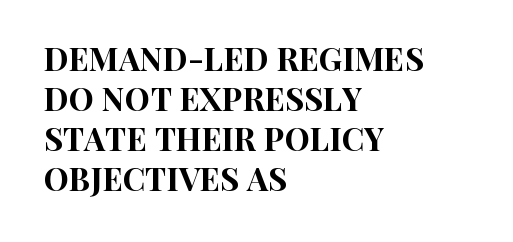
{"serif": "no", "italic": "no", "width": "condensed", "stroke_contrast": "high", "x_height": "large", "monospaced": "no", "underline": "no", "align": "left", "line_spacing": "normal", "line_spacing_ratio": 1.25, "letter_spacing": "normal", "letter_spacing_em": 0.0, "glyph_px": 32}
